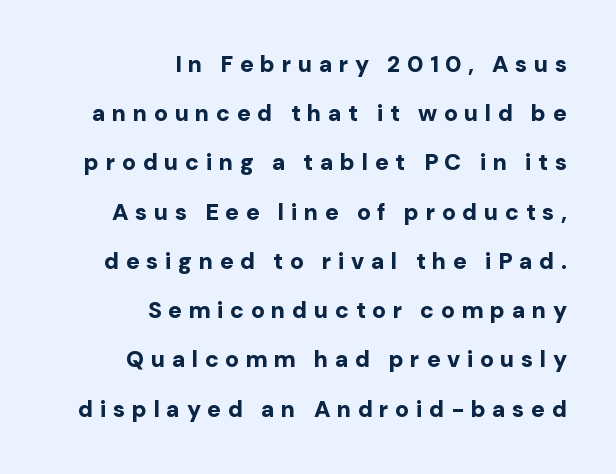
The lines are quadded right. Posture: vertical. Observe the wide spacing: letters keep a clear distance from each other. Each row of text sits above clean, open space.
